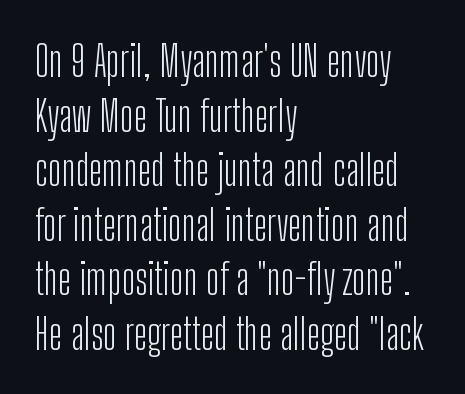
Q: Is the text bold? A: No.
Q: Is the text italic (slanted)? A: No, it is upright.
Q: Is the typeface a serif or a sans-serif typeface? A: Sans-serif.
Q: Is the text underlined? A: No.
Q: How is the paragraph aligned? A: Left-aligned.
Q: Is the spacing between letters normal or unusually wide? A: Normal.
Q: Is the spacing between lines tight, normal or loose? A: Normal.
Q: Width (condensed, normal, or wide)? A: Condensed.
Q: Stroke contrast? A: Low.
Q: x-height? A: Medium.
Q: Monospaced? A: No.
